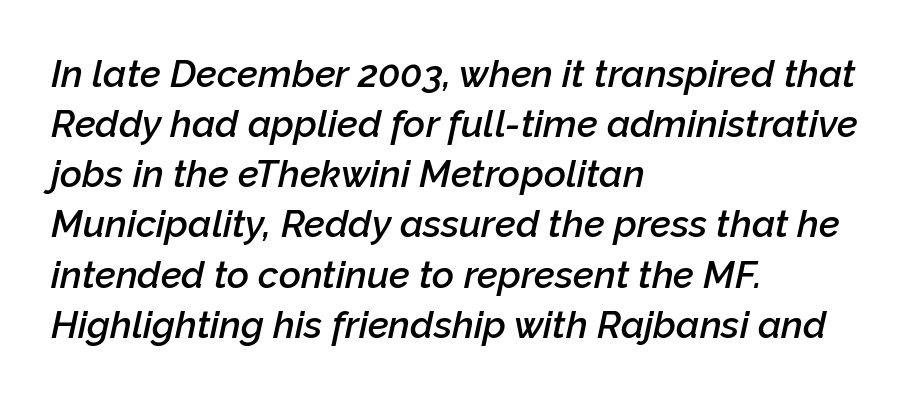
Q: Is the text bold? A: Semi-bold.
Q: Is the text italic (slanted)? A: Yes, it leans right by about 12 degrees.
Q: Is the text underlined? A: No.
Q: How is the paragraph aligned? A: Left-aligned.
Q: Is the spacing between letters normal or unusually wide? A: Normal.
Q: Is the spacing between lines tight, normal or loose? A: Normal.
Q: Width (condensed, normal, or wide)? A: Normal.
Q: Stroke contrast? A: Low.
Q: x-height? A: Medium.
Q: Monospaced? A: No.
